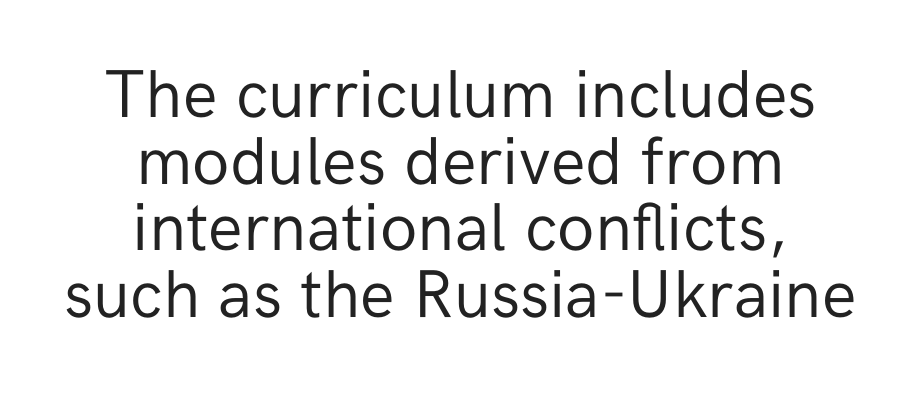
Looks like regular typesetting: each glyph gets only the width it needs. Upright lettering throughout. Caption: multi-line text, centered on the measure. Vertical spacing — tight.
